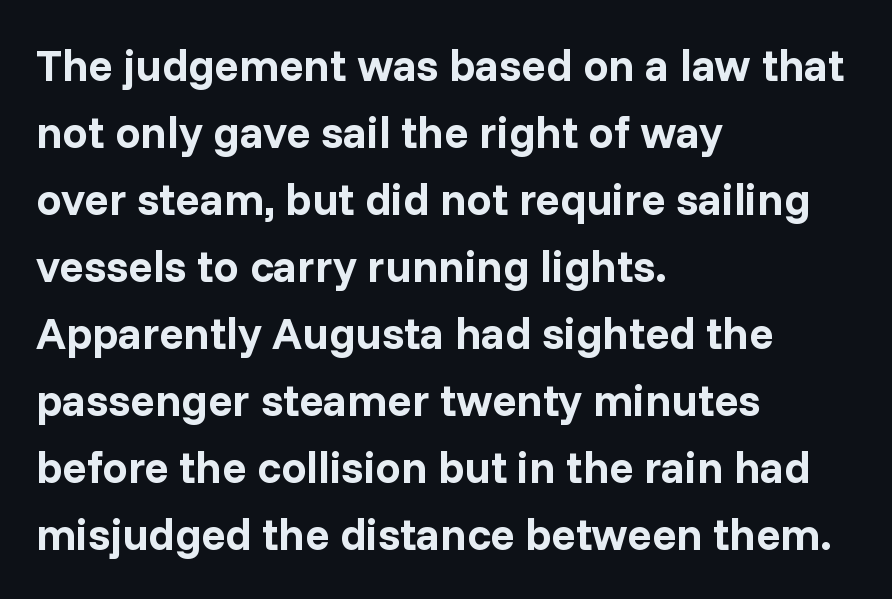
Q: Is the text bold? A: Yes.
Q: Is the text italic (slanted)? A: No, it is upright.
Q: Is the typeface a serif or a sans-serif typeface? A: Sans-serif.
Q: Is the text underlined? A: No.
Q: How is the paragraph aligned? A: Left-aligned.
Q: Is the spacing between letters normal or unusually wide? A: Normal.
Q: Is the spacing between lines tight, normal or loose? A: Normal.
Q: Width (condensed, normal, or wide)? A: Normal.
Q: Stroke contrast? A: Low.
Q: x-height? A: Medium.
Q: Monospaced? A: No.
